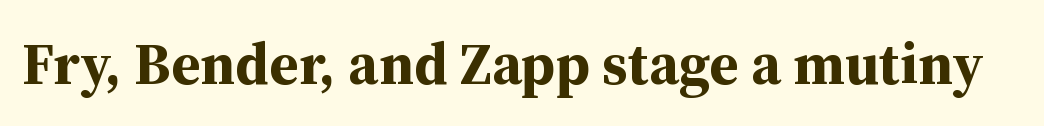
{"serif": "yes", "italic": "no", "bold": "yes", "weight": "bold", "width": "normal", "stroke_contrast": "medium", "x_height": "medium", "monospaced": "no", "underline": "no", "letter_spacing": "normal", "letter_spacing_em": 0.0, "glyph_px": 59}
